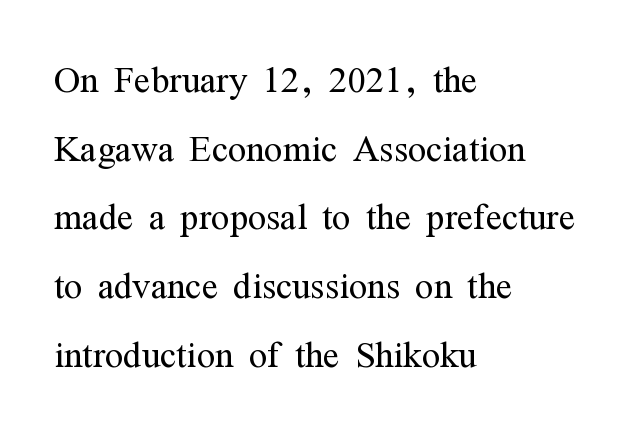
The image shows 48 px light, condensed serif type, upright; set left-aligned, normal line spacing (1.43x), normal letter spacing, not underlined; medium stroke contrast and a medium x-height.
